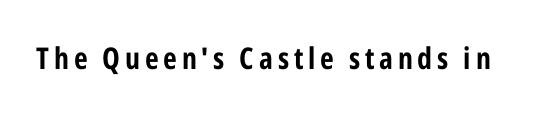
Q: Is the text bold? A: Yes.
Q: Is the text italic (slanted)? A: No, it is upright.
Q: Is the typeface a serif or a sans-serif typeface? A: Sans-serif.
Q: Is the text underlined? A: No.
Q: Width (condensed, normal, or wide)? A: Condensed.
Q: Stroke contrast? A: Low.
Q: x-height? A: Medium.
Q: Monospaced? A: No.
